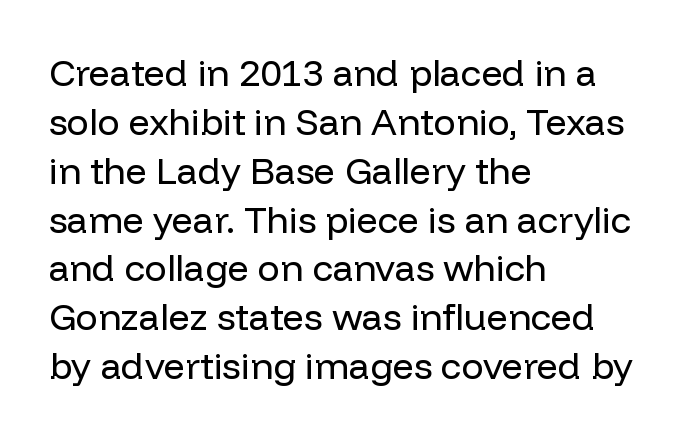
The type is set solid horizontally, with unmodified tracking. The words here are not underlined. A typesetter would call this leading conventional body-copy spacing. No heavy texture on the line: the type isn't bold. These lines are rendered in a variable-pitch font. Typographically, this falls in the sans-serif category.
